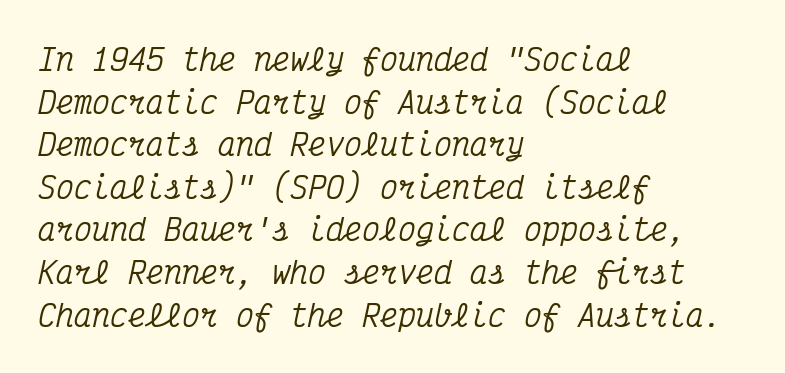
The image shows 30 px condensed serif type, italic (leaning right), monospaced; set left-aligned, normal line spacing (1.42x), normal letter spacing, not underlined; medium stroke contrast and a medium x-height.
